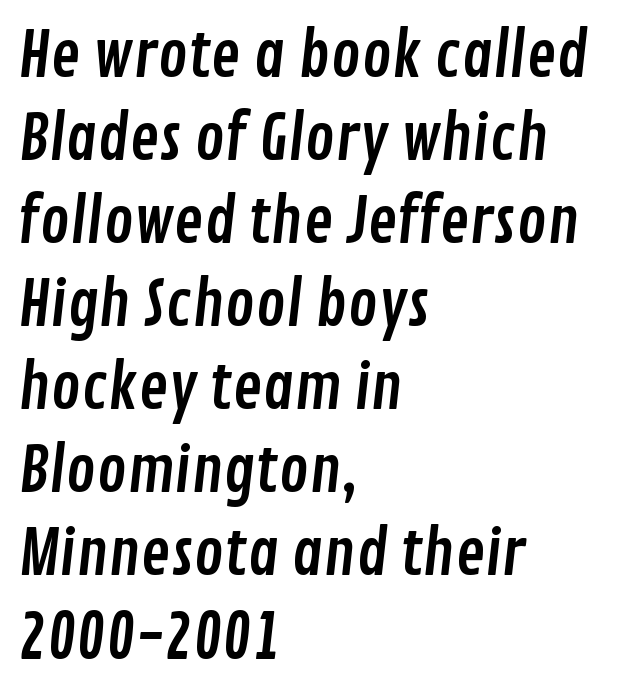
The image shows 62 px condensed sans-serif type; set left-aligned, normal line spacing (1.34x), normal letter spacing, not underlined; low stroke contrast and a medium x-height.
